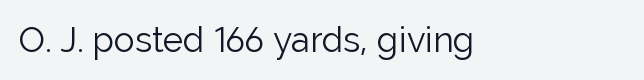
A typesetter would label this face a sans. A roman cut, with each character standing at attention. Type without underlining. Proportional: the letters do not fall into vertical columns. The characters are drawn with everyday or finer stroke widths.
